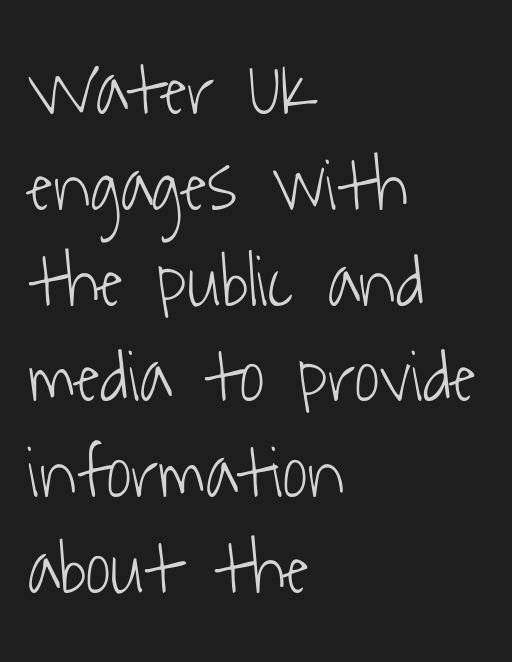
Q: Is the text bold? A: No.
Q: Is the typeface a serif or a sans-serif typeface? A: Sans-serif.
Q: Is the text underlined? A: No.
Q: How is the paragraph aligned? A: Left-aligned.
Q: Is the spacing between letters normal or unusually wide? A: Normal.
Q: Is the spacing between lines tight, normal or loose? A: Normal.
Q: Width (condensed, normal, or wide)? A: Condensed.
Q: Stroke contrast? A: Low.
Q: x-height? A: Medium.
Q: Monospaced? A: No.
